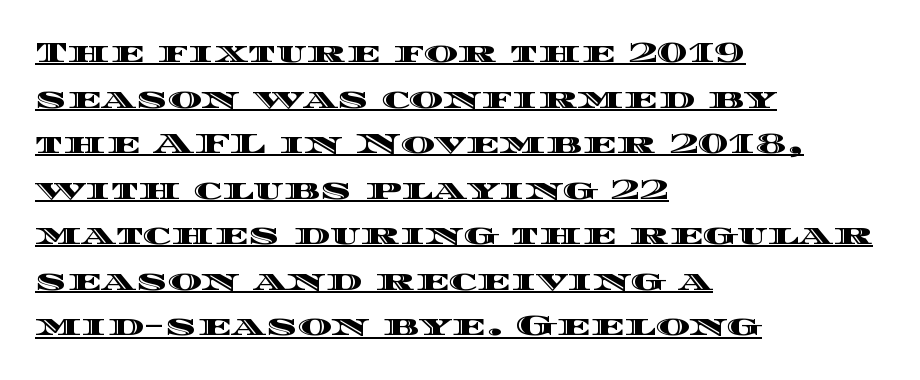
Q: Is the text italic (slanted)? A: No, it is upright.
Q: Is the text underlined? A: Yes.
Q: How is the paragraph aligned? A: Left-aligned.
Q: Is the spacing between letters normal or unusually wide? A: Normal.
Q: Is the spacing between lines tight, normal or loose? A: Normal.
Q: Width (condensed, normal, or wide)? A: Wide.
Q: x-height? A: Large.
Q: Monospaced? A: No.
